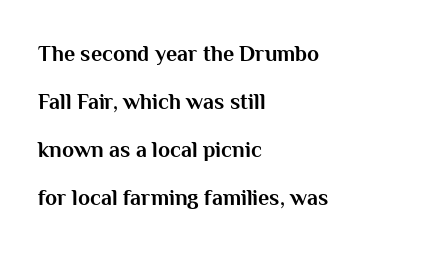
Q: Is the text bold? A: Yes.
Q: Is the text italic (slanted)? A: No, it is upright.
Q: Is the text underlined? A: No.
Q: How is the paragraph aligned? A: Left-aligned.
Q: Is the spacing between letters normal or unusually wide? A: Normal.
Q: Is the spacing between lines tight, normal or loose? A: Loose.
